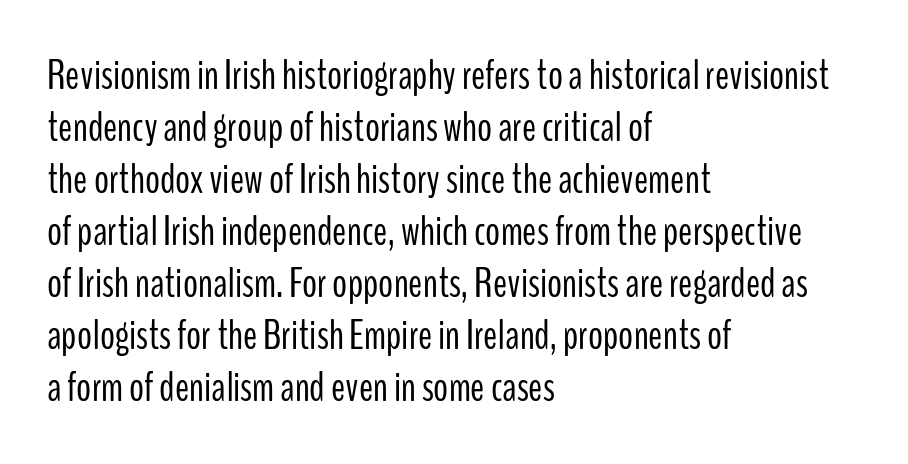
Q: Is the text bold? A: No.
Q: Is the text italic (slanted)? A: No, it is upright.
Q: Is the typeface a serif or a sans-serif typeface? A: Sans-serif.
Q: Is the text underlined? A: No.
Q: How is the paragraph aligned? A: Left-aligned.
Q: Is the spacing between letters normal or unusually wide? A: Normal.
Q: Width (condensed, normal, or wide)? A: Condensed.
Q: Stroke contrast? A: Low.
Q: x-height? A: Medium.
Q: Monospaced? A: No.
